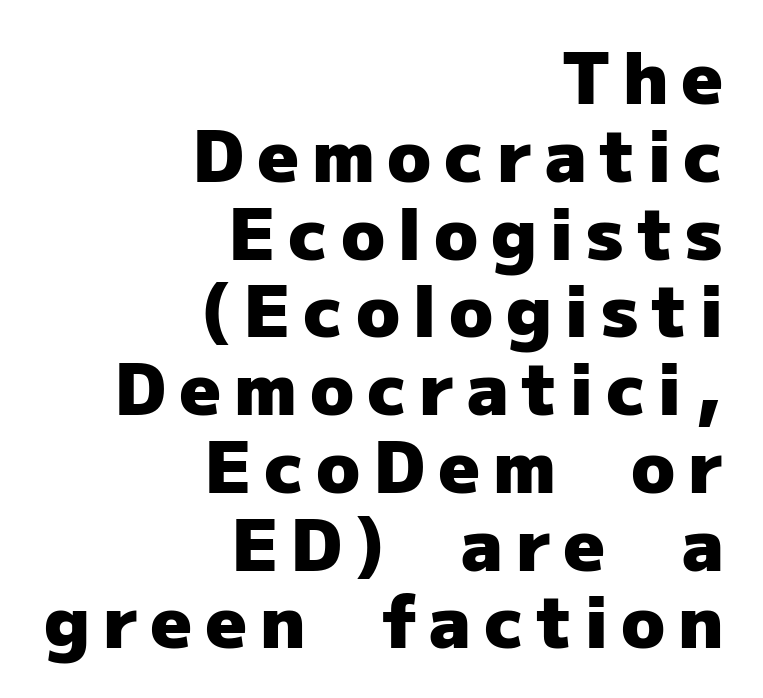
The image shows 72 px heavy sans-serif type, upright; set right-aligned, tight line spacing (1.08x), not underlined; low stroke contrast and a medium x-height.
